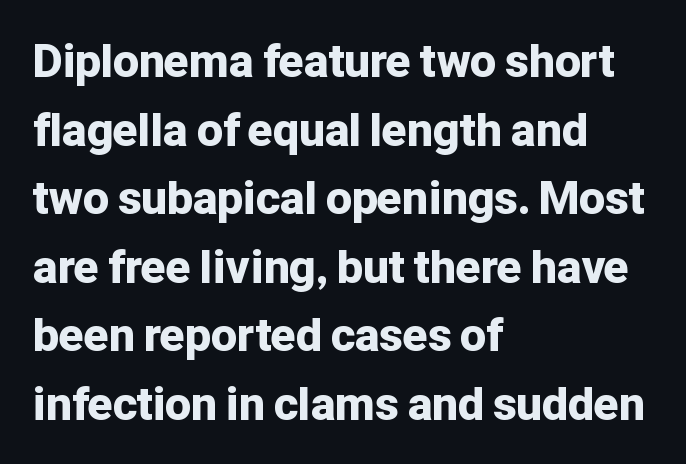
The image shows 46 px bold sans-serif type, upright; set left-aligned, normal line spacing (1.49x), normal letter spacing, not underlined; low stroke contrast and a medium x-height.
